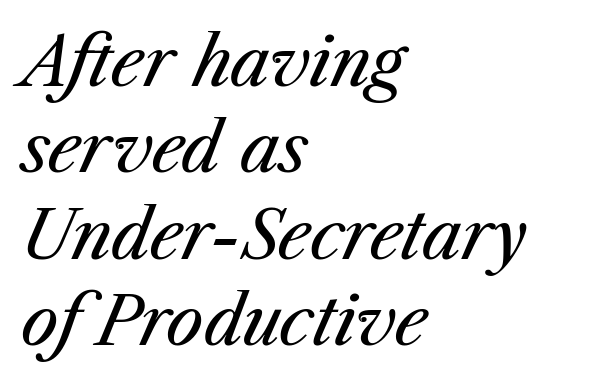
{"italic": "yes", "lean": "right", "slant_degrees": 23, "bold": "no", "weight": "regular", "width": "normal", "stroke_contrast": "medium", "x_height": "medium", "monospaced": "no", "underline": "no", "align": "left", "line_spacing": "normal", "line_spacing_ratio": 1.29, "letter_spacing": "normal", "letter_spacing_em": 0.0, "glyph_px": 67}
